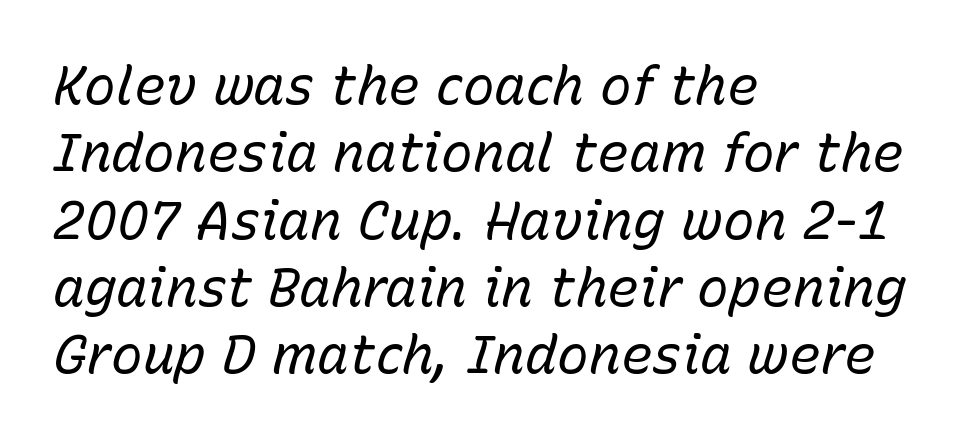
{"italic": "yes", "lean": "right", "slant_degrees": 15, "bold": "no", "weight": "regular", "width": "normal", "stroke_contrast": "low", "x_height": "medium", "monospaced": "no", "underline": "no", "align": "left", "line_spacing": "normal", "line_spacing_ratio": 1.27, "letter_spacing": "normal", "letter_spacing_em": 0.0, "glyph_px": 53}
